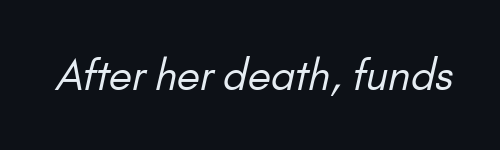
In terms of letterspacing, this is plain default setting. The letters carry no serifs — their stems end cleanly without finishing strokes. Beneath every word, the page is bare. Summary of weight: not heavy and not bold.
